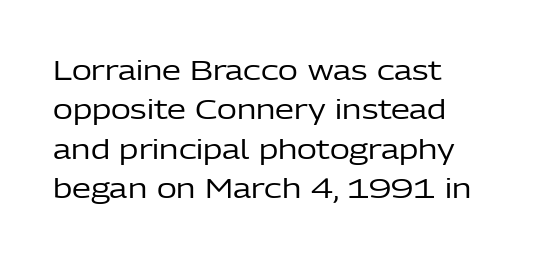
{"italic": "no", "bold": "no", "underline": "no", "align": "left", "line_spacing": "normal", "line_spacing_ratio": 1.46, "letter_spacing": "normal", "letter_spacing_em": 0.0, "glyph_px": 27}
